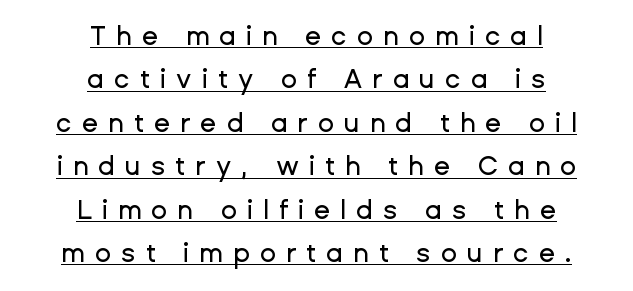
{"italic": "no", "underline": "yes", "align": "center", "line_spacing": "normal", "line_spacing_ratio": 1.67, "letter_spacing": "wide", "letter_spacing_em": 0.39, "glyph_px": 26}
